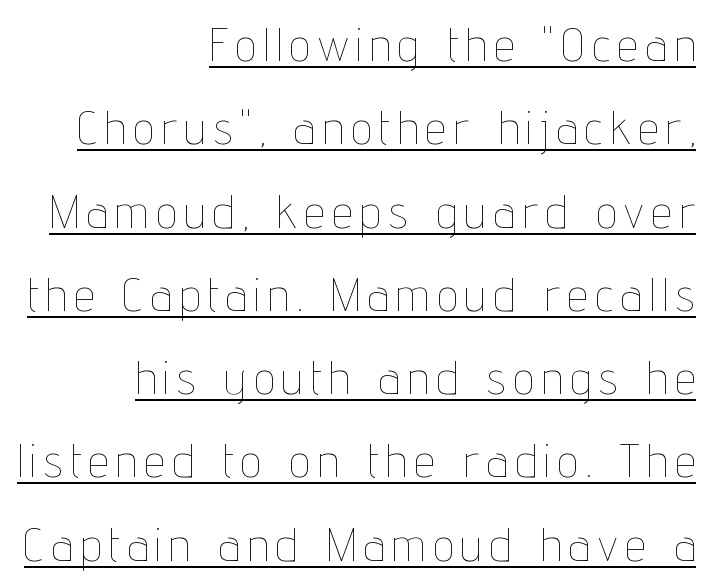
{"italic": "no", "bold": "no", "weight": "thin", "width": "condensed", "stroke_contrast": "low", "x_height": "medium", "monospaced": "no", "underline": "yes", "align": "right", "line_spacing_ratio": 1.81, "glyph_px": 46}
